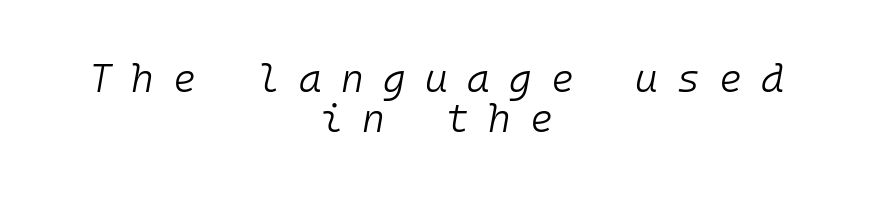
The image shows 39 px light type, italic (leaning right), monospaced; set centered, tight line spacing (1.02x), unusually wide letter spacing (+0.49 em), not underlined; low stroke contrast and a medium x-height.
